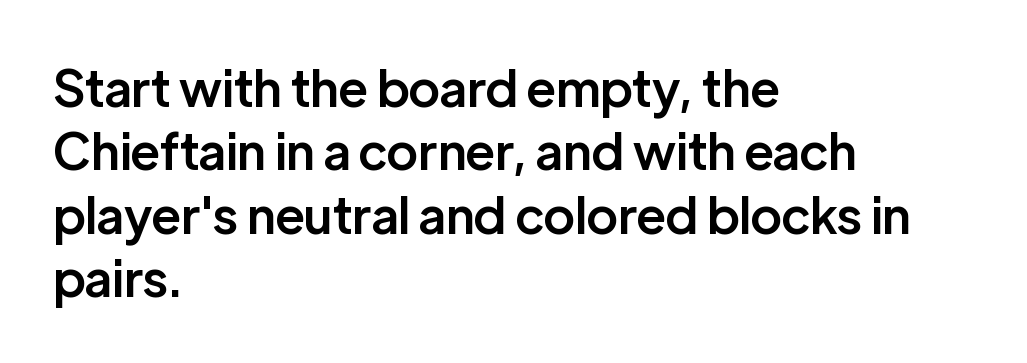
The face used here is rendered with its standard letterfit. A student would call this left alignment; a typographer would say flush left, rag right. This is the regular roman posture of the typeface. The words here are not underlined.
